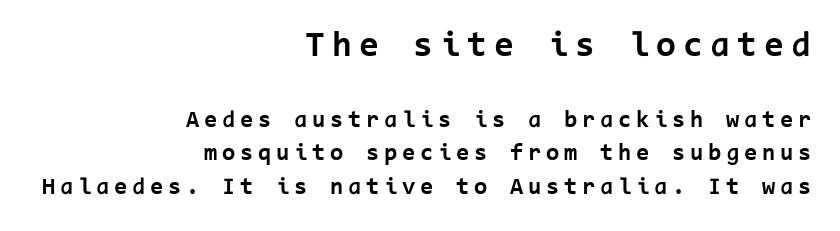
{"serif": "no", "italic": "no", "bold": "yes", "weight": "bold", "width": "normal", "stroke_contrast": "low", "x_height": "medium", "monospaced": "yes", "underline": "no", "align": "right", "line_spacing": "normal", "line_spacing_ratio": 1.41, "letter_spacing": "wide", "letter_spacing_em": 0.2, "larger_block": "first", "size_ratio": 1.5, "glyph_px": 36}
